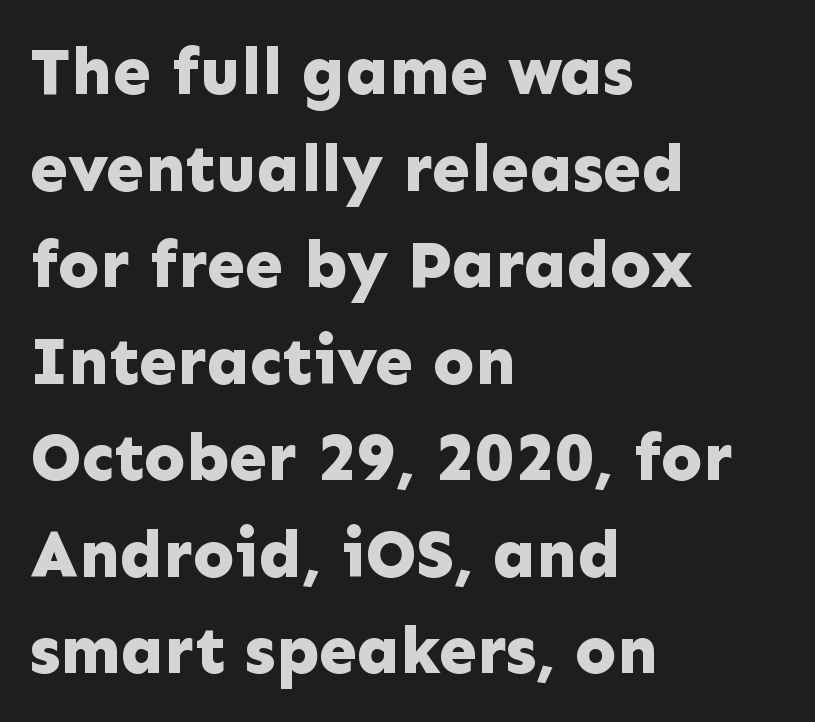
This sample has the flowing, uneven cadence of proportional lettering. Normally led — the rows are evenly, conventionally spaced. You could call the tracking neutral — neither tight nor loose. The strokes are fattened all the way to bold.
